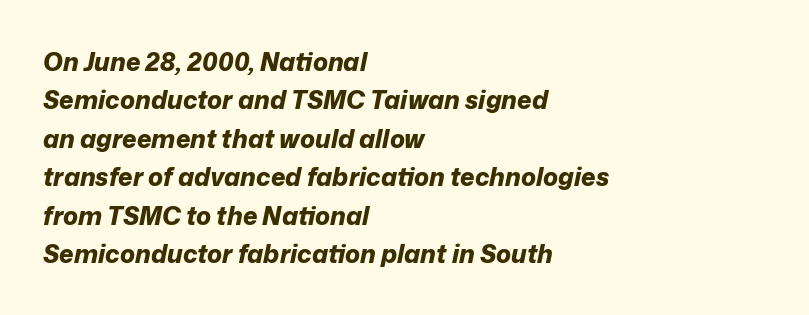
Q: Is the text bold? A: Yes.
Q: Is the text italic (slanted)? A: Yes, it leans right by about 12 degrees.
Q: Is the text underlined? A: No.
Q: How is the paragraph aligned? A: Left-aligned.
Q: Is the spacing between letters normal or unusually wide? A: Normal.
Q: Is the spacing between lines tight, normal or loose? A: Normal.
